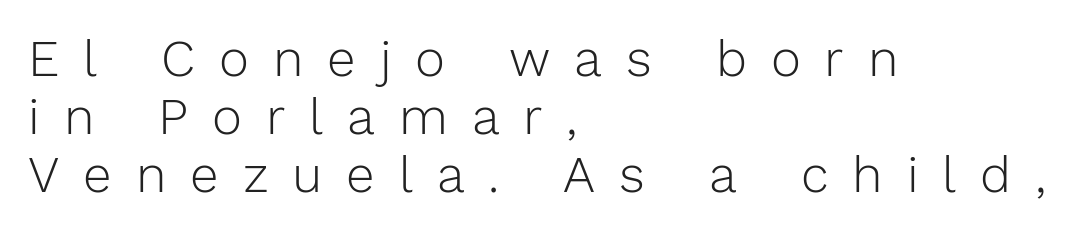
The image shows 51 px light sans-serif type, upright; set left-aligned, tight line spacing (1.14x), unusually wide letter spacing (+0.47 em), not underlined; low stroke contrast and a medium x-height.
